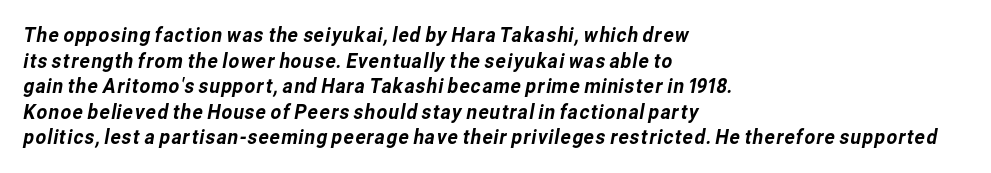
Horizontal alignment here is leftward, the default for most running prose. Words appear dense and cohesive because spacing is normal. Lines of text with bare space underneath.
